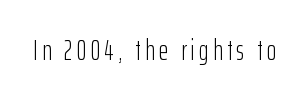
{"serif": "no", "italic": "no", "bold": "no", "weight": "light", "width": "condensed", "stroke_contrast": "low", "x_height": "medium", "monospaced": "no", "underline": "no", "glyph_px": 28}
